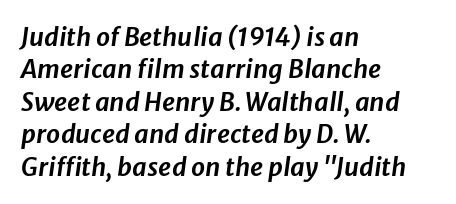
The image shows 25 px text type, italic (leaning right); set left-aligned, normal line spacing (1.3x), normal letter spacing, not underlined.
